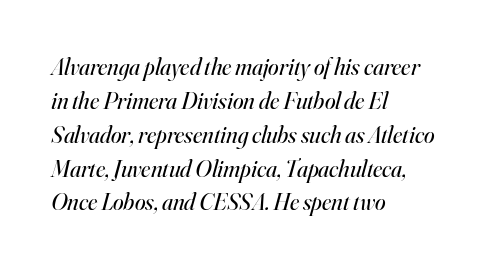
The image shows 24 px text type, italic (leaning right); set left-aligned, normal line spacing (1.41x), normal letter spacing, not underlined.
